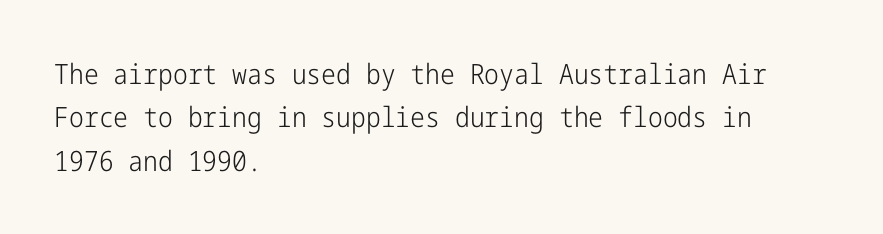
Q: Is the text bold? A: No.
Q: Is the text italic (slanted)? A: No, it is upright.
Q: Is the typeface a serif or a sans-serif typeface? A: Sans-serif.
Q: Is the text underlined? A: No.
Q: How is the paragraph aligned? A: Left-aligned.
Q: Is the spacing between letters normal or unusually wide? A: Normal.
Q: Is the spacing between lines tight, normal or loose? A: Normal.
Q: Width (condensed, normal, or wide)? A: Condensed.
Q: Stroke contrast? A: Low.
Q: x-height? A: Medium.
